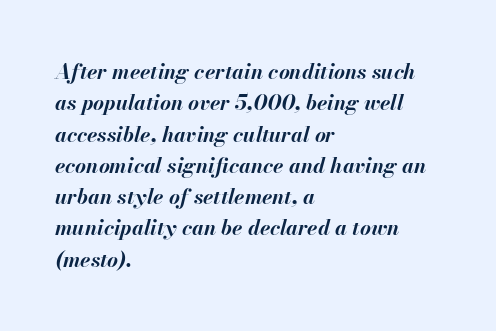
Q: Is the text bold? A: Yes.
Q: Is the text italic (slanted)? A: Yes, it leans right by about 13 degrees.
Q: Is the text underlined? A: No.
Q: How is the paragraph aligned? A: Left-aligned.
Q: Is the spacing between letters normal or unusually wide? A: Normal.
Q: Is the spacing between lines tight, normal or loose? A: Normal.
